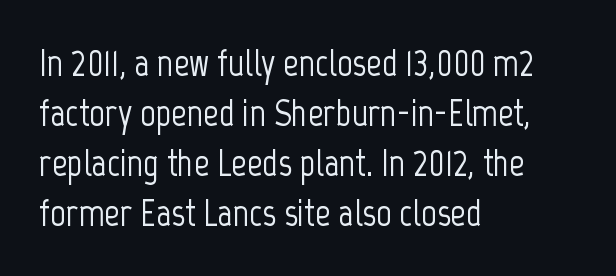
Q: Is the text italic (slanted)? A: No, it is upright.
Q: Is the typeface a serif or a sans-serif typeface? A: Sans-serif.
Q: Is the text underlined? A: No.
Q: How is the paragraph aligned? A: Left-aligned.
Q: Is the spacing between letters normal or unusually wide? A: Normal.
Q: Is the spacing between lines tight, normal or loose? A: Normal.
Q: Width (condensed, normal, or wide)? A: Condensed.
Q: Stroke contrast? A: Low.
Q: x-height? A: Medium.
Q: Monospaced? A: No.
